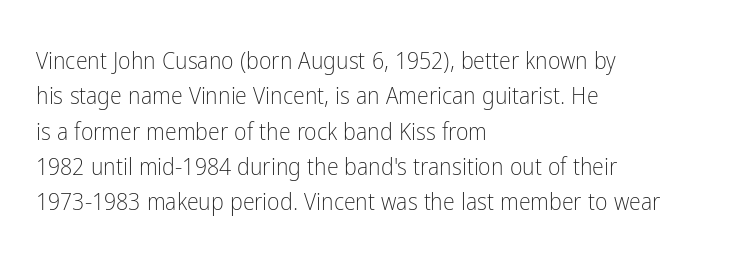
{"italic": "no", "bold": "no", "underline": "no", "align": "left", "line_spacing": "normal", "line_spacing_ratio": 1.47, "letter_spacing": "normal", "letter_spacing_em": 0.0, "glyph_px": 24}
